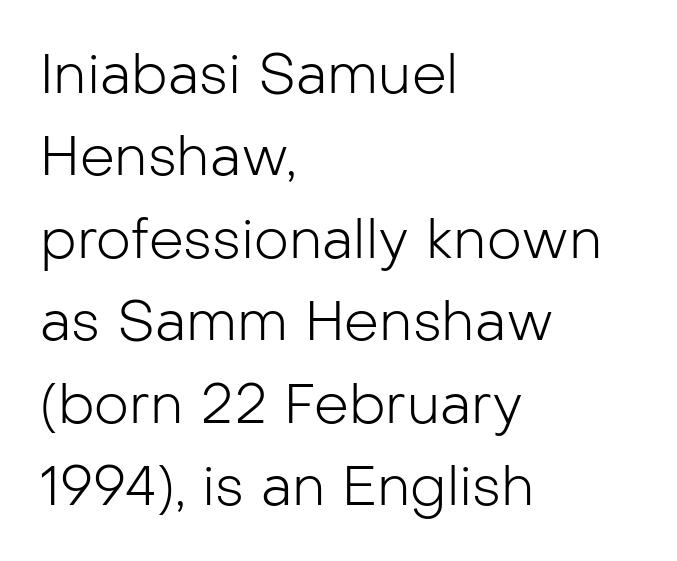
A typesetter would call this zero additional tracking. No chunkiness to these letters — they're not bold. The lines sit at an ordinary, default distance from one another. The typography opts for an upright posture over an oblique one.
